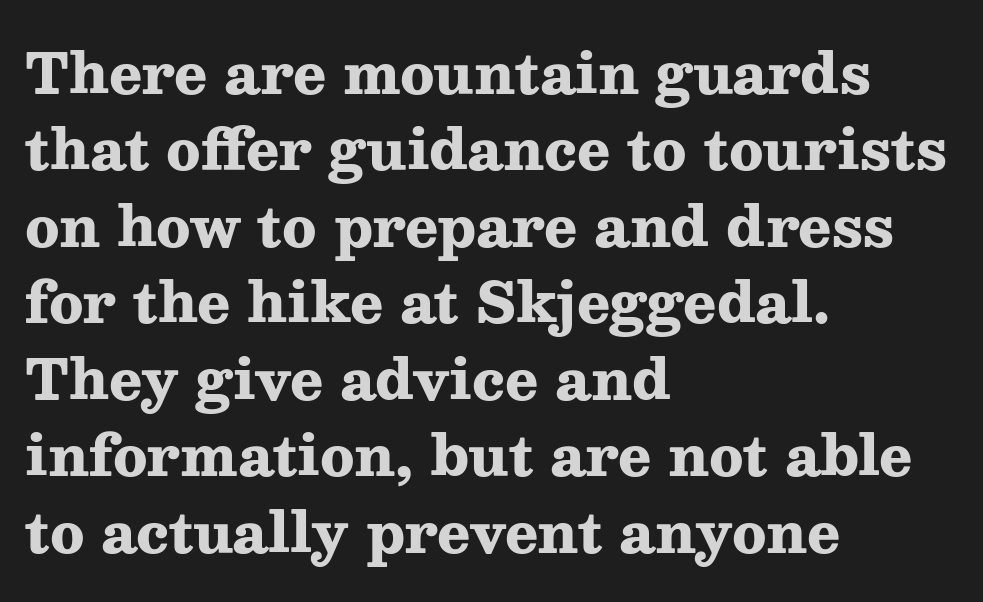
Q: Is the text bold? A: Yes.
Q: Is the text italic (slanted)? A: No, it is upright.
Q: Is the typeface a serif or a sans-serif typeface? A: Serif.
Q: Is the text underlined? A: No.
Q: How is the paragraph aligned? A: Left-aligned.
Q: Is the spacing between letters normal or unusually wide? A: Normal.
Q: Is the spacing between lines tight, normal or loose? A: Normal.
Q: Width (condensed, normal, or wide)? A: Wide.
Q: Stroke contrast? A: Medium.
Q: x-height? A: Medium.
Q: Monospaced? A: No.
